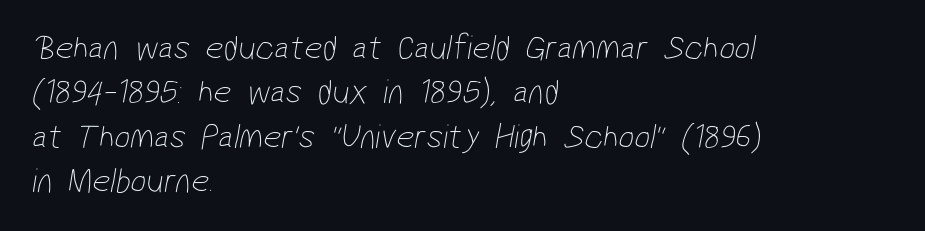
The image shows 35 px thin, condensed sans-serif type; set left-aligned, normal line spacing (1.27x), normal letter spacing, not underlined; low stroke contrast and a medium x-height.
